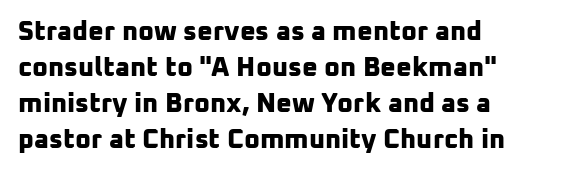
Q: Is the text bold? A: Yes.
Q: Is the text underlined? A: No.
Q: How is the paragraph aligned? A: Left-aligned.
Q: Is the spacing between letters normal or unusually wide? A: Normal.
Q: Is the spacing between lines tight, normal or loose? A: Normal.
